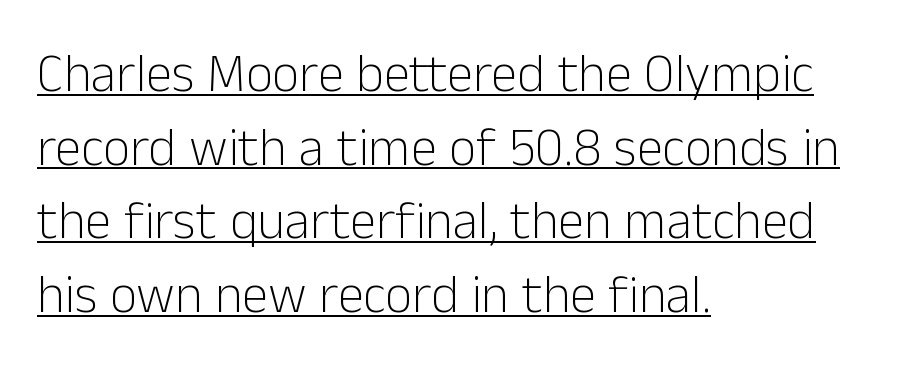
{"serif": "no", "italic": "no", "bold": "no", "weight": "light", "width": "normal", "stroke_contrast": "low", "x_height": "medium", "monospaced": "no", "underline": "yes", "align": "left", "line_spacing": "normal", "line_spacing_ratio": 1.39, "letter_spacing": "normal", "letter_spacing_em": 0.0, "glyph_px": 53}
